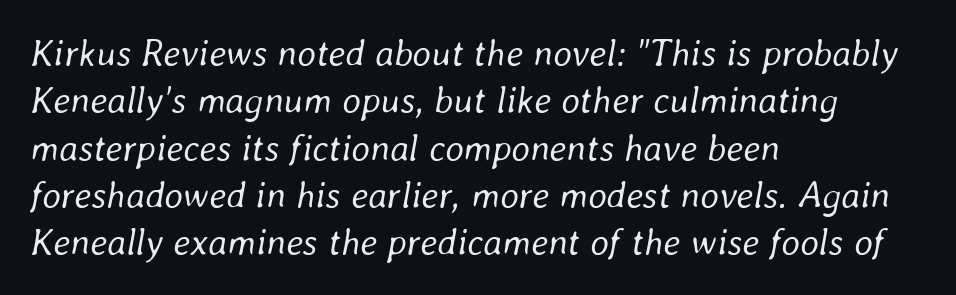
Q: Is the text bold? A: No.
Q: Is the text italic (slanted)? A: Yes, it leans right by about 8 degrees.
Q: Is the text underlined? A: No.
Q: How is the paragraph aligned? A: Left-aligned.
Q: Is the spacing between letters normal or unusually wide? A: Normal.
Q: Is the spacing between lines tight, normal or loose? A: Normal.
Q: Width (condensed, normal, or wide)? A: Normal.
Q: Stroke contrast? A: Low.
Q: x-height? A: Medium.
Q: Monospaced? A: No.
